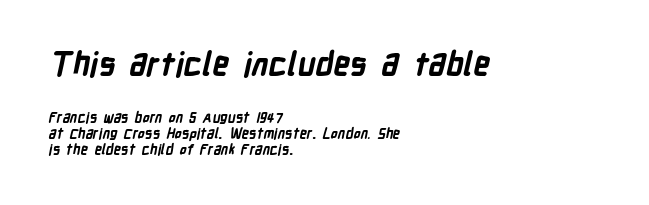
Q: Is the text bold? A: Yes.
Q: Is the typeface a serif or a sans-serif typeface? A: Sans-serif.
Q: Is the text underlined? A: No.
Q: How is the paragraph aligned? A: Left-aligned.
Q: Is the spacing between letters normal or unusually wide? A: Normal.
Q: Is the spacing between lines tight, normal or loose? A: Tight.
Q: Which block of text is set in a larger size, the first (top) or the second (bottom)? A: The first (top) one.
Q: Width (condensed, normal, or wide)? A: Condensed.
Q: Stroke contrast? A: Low.
Q: x-height? A: Medium.
Q: Monospaced? A: No.
